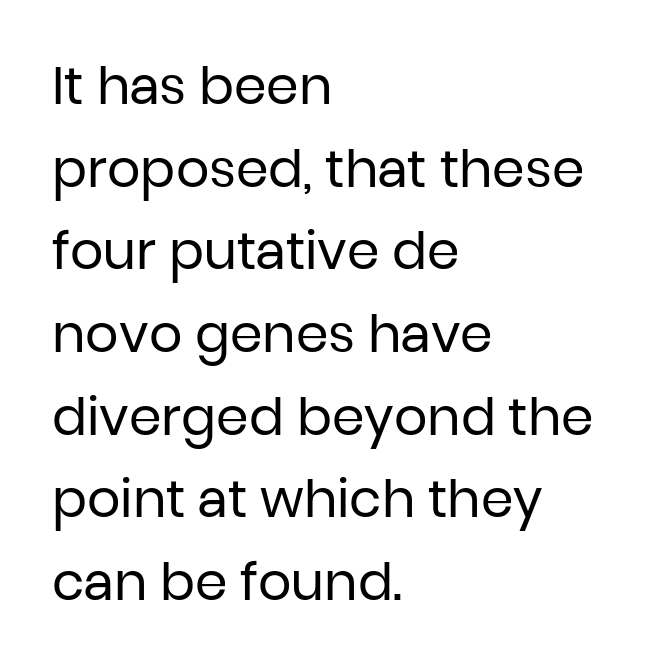
{"serif": "no", "italic": "no", "bold": "no", "weight": "regular", "width": "normal", "stroke_contrast": "low", "x_height": "medium", "monospaced": "no", "underline": "no", "align": "left", "line_spacing": "normal", "line_spacing_ratio": 1.59, "letter_spacing": "normal", "letter_spacing_em": 0.0, "glyph_px": 52}
